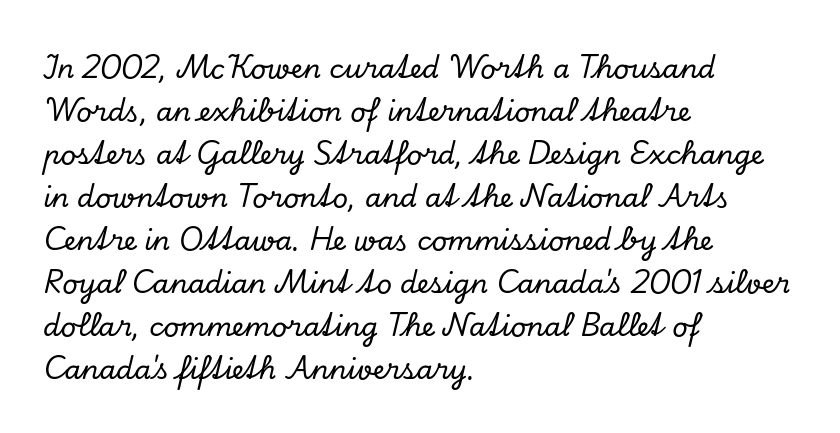
Q: Is the text italic (slanted)? A: Yes, it leans right by about 13 degrees.
Q: Is the text underlined? A: No.
Q: How is the paragraph aligned? A: Left-aligned.
Q: Is the spacing between letters normal or unusually wide? A: Normal.
Q: Is the spacing between lines tight, normal or loose? A: Normal.
